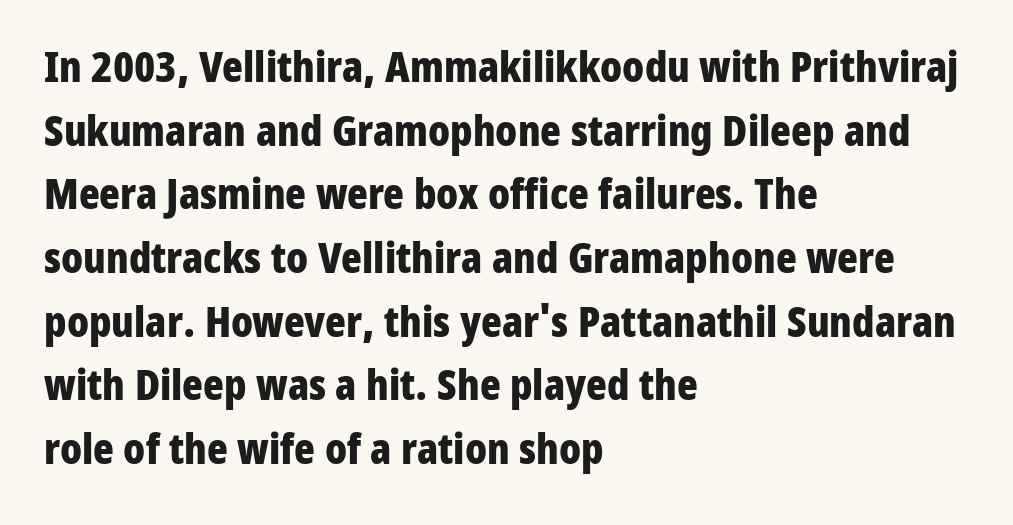
Quick note: not italic, upright. The paragraph has a hard left edge and a soft right edge. Whoever set this chose a conventional vertical rhythm. The tracking reads as untouched default to a designer's eye. The passage shown is not underscored anywhere.
